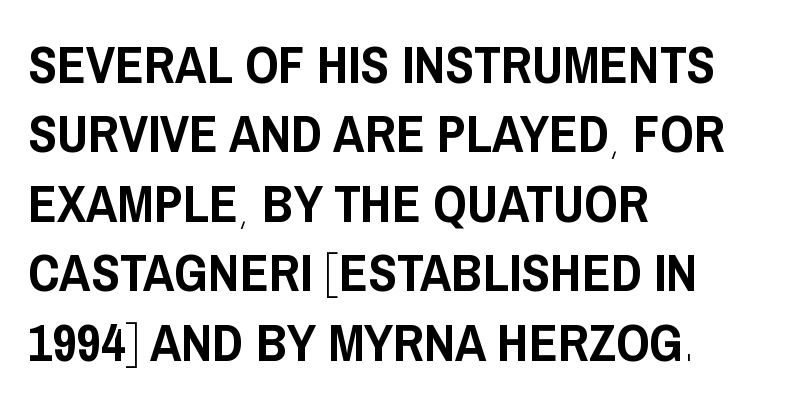
{"serif": "no", "italic": "no", "width": "condensed", "stroke_contrast": "low", "x_height": "large", "monospaced": "no", "underline": "no", "align": "left", "line_spacing": "normal", "line_spacing_ratio": 1.31, "letter_spacing": "normal", "letter_spacing_em": 0.0, "glyph_px": 53}
